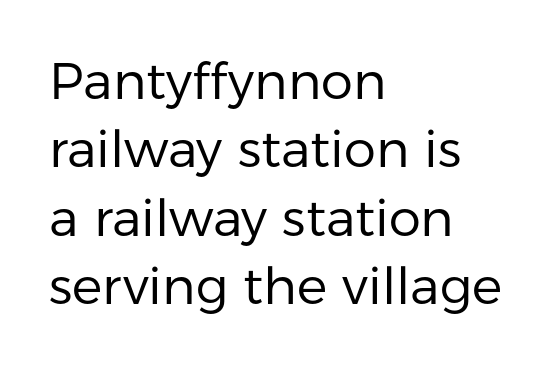
{"serif": "no", "italic": "no", "bold": "no", "weight": "regular", "width": "normal", "stroke_contrast": "low", "x_height": "medium", "monospaced": "no", "underline": "no", "align": "left", "line_spacing": "normal", "line_spacing_ratio": 1.34, "letter_spacing": "normal", "letter_spacing_em": 0.0, "glyph_px": 51}
